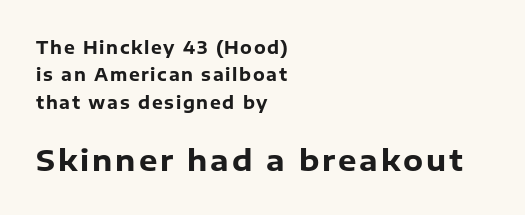
Is this a fixed-width face? No — the glyphs have proportional, varying widths. Do the letters lean? They stand straight. The specimen omits any rule beneath the text block's lines. Summary of vertical rhythm: regular, with standard interline spacing.
